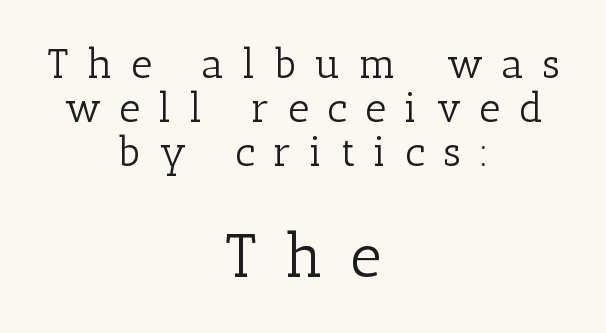
{"serif": "yes", "italic": "no", "bold": "no", "weight": "light", "width": "normal", "stroke_contrast": "low", "x_height": "medium", "monospaced": "no", "underline": "no", "align": "center", "line_spacing": "tight", "line_spacing_ratio": 1.07, "letter_spacing": "wide", "letter_spacing_em": 0.45, "larger_block": "second", "size_ratio": 1.49, "glyph_px": 61}
